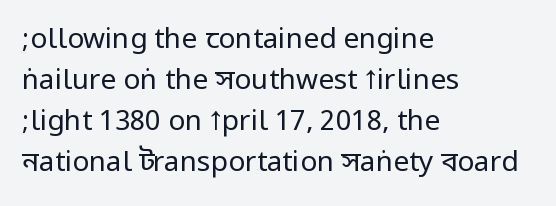
The lettering holds an erect, upright posture throughout. What's the leading like? Ordinary, nothing unusual. Heft: none added — not bold. Has an underline been added? It has not.
